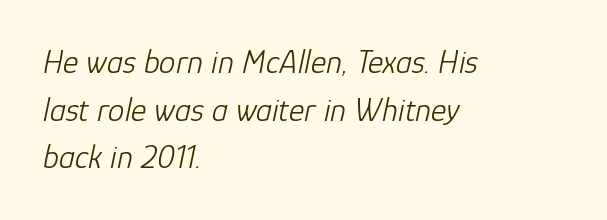
These lines keep a tight, regular rhythm from letter to letter. The passage shown is typed in a proportional face where columns would drift. Glance below the letters and you will spot only blank space. Horizontal alignment here is leftward, the default for most running prose. These glyphs show unthickened strokes, regular width or finer. The designer left line spacing at the default.
